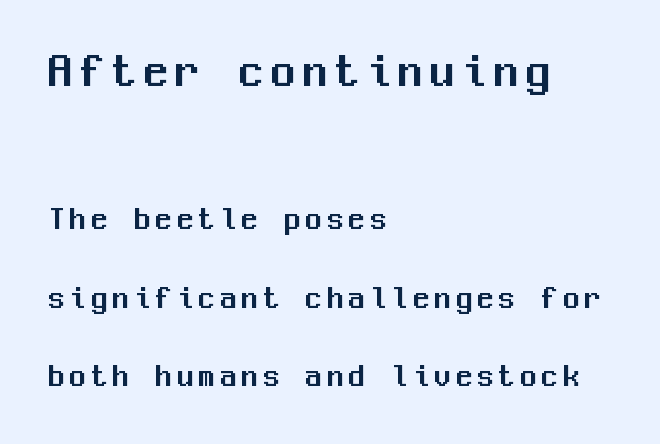
The image shows 49 px sans-serif type, upright, monospaced; set left-aligned, loose line spacing (2.37x), not underlined; the first (top) block is 1.48x larger; medium stroke contrast and a medium x-height.
